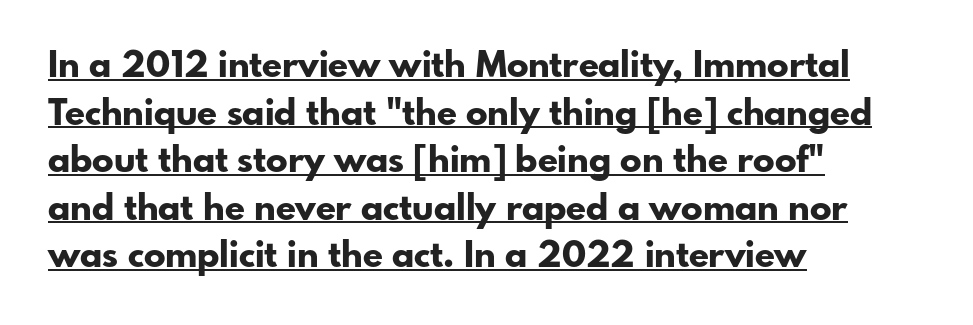
The image shows 36 px bold sans-serif type, upright; set left-aligned, normal line spacing (1.32x), normal letter spacing, underlined; low stroke contrast and a small x-height.
